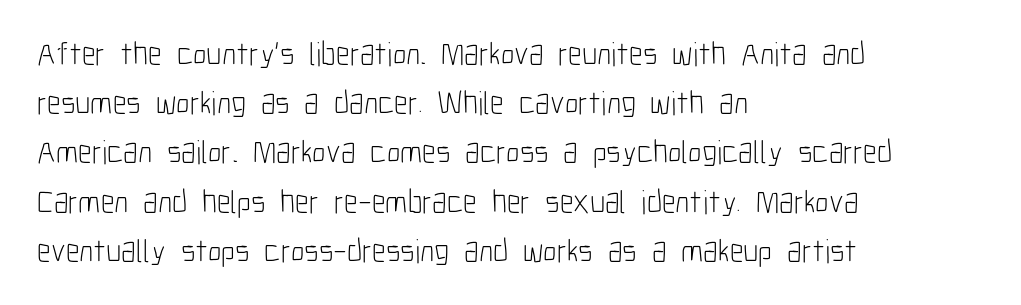
Q: Is the text bold? A: No.
Q: Is the text italic (slanted)? A: No, it is upright.
Q: Is the typeface a serif or a sans-serif typeface? A: Sans-serif.
Q: Is the text underlined? A: No.
Q: How is the paragraph aligned? A: Left-aligned.
Q: Is the spacing between letters normal or unusually wide? A: Normal.
Q: Is the spacing between lines tight, normal or loose? A: Normal.
Q: Width (condensed, normal, or wide)? A: Condensed.
Q: Stroke contrast? A: Low.
Q: x-height? A: Medium.
Q: Monospaced? A: No.
